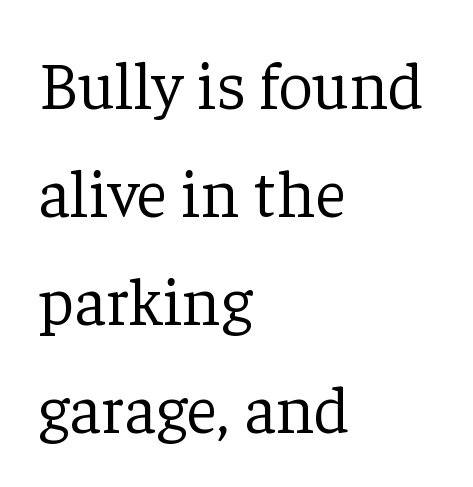
Nope, not italic — everything's standing straight. Quick note: underline off. Font category for this specimen: serif. Students, observe: this is what conventionally led text looks like. No extra tracking has been applied to these lines. Looks like regular typesetting: each glyph gets only the width it needs.
